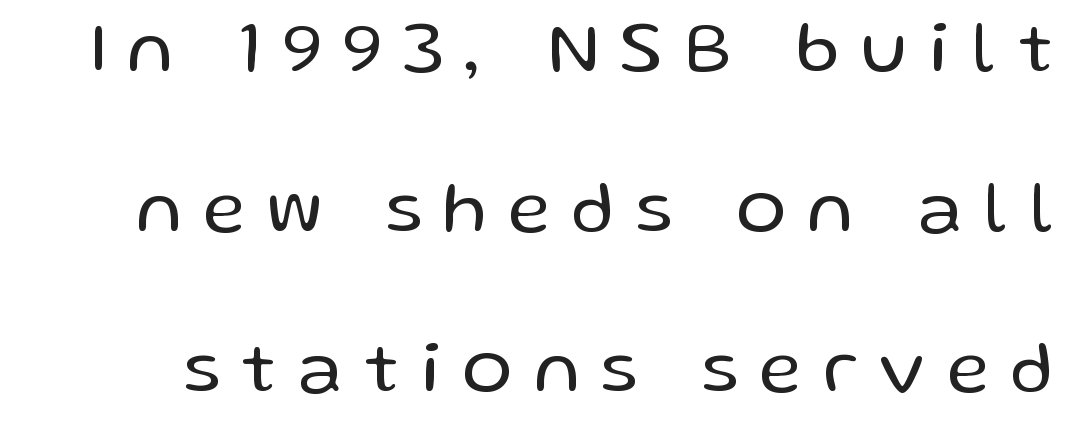
The image shows 74 px regular-weight sans-serif type, upright; set loose line spacing (2.16x), unusually wide letter spacing (+0.3 em), not underlined; low stroke contrast and a medium x-height.
